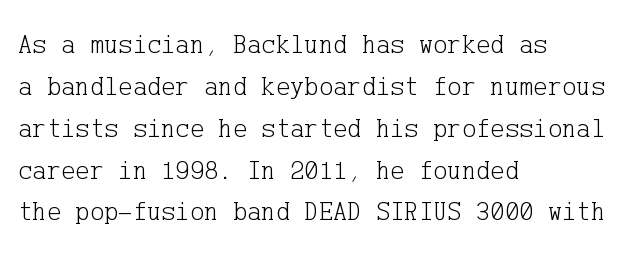
{"italic": "no", "bold": "no", "underline": "no", "align": "left", "line_spacing": "normal", "line_spacing_ratio": 1.55, "letter_spacing": "normal", "letter_spacing_em": 0.0, "glyph_px": 27}
